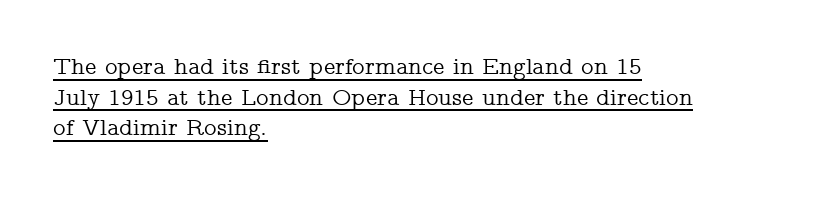
{"italic": "no", "underline": "yes", "align": "left", "line_spacing": "normal", "line_spacing_ratio": 1.28, "letter_spacing": "normal", "letter_spacing_em": 0.0, "glyph_px": 24}
